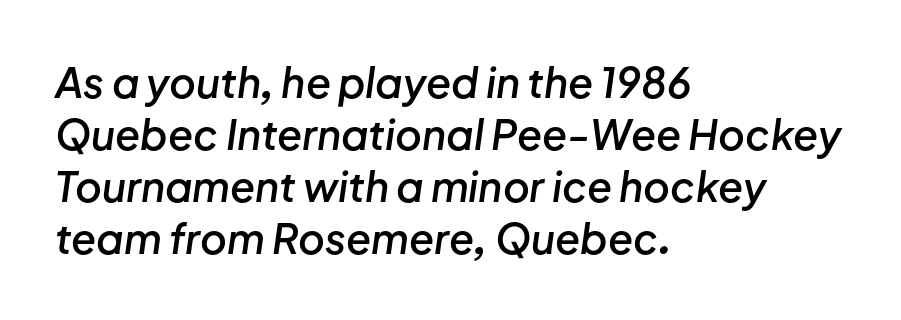
Q: Is the text bold? A: Semi-bold.
Q: Is the text italic (slanted)? A: Yes, it leans right by about 8 degrees.
Q: Is the text underlined? A: No.
Q: How is the paragraph aligned? A: Left-aligned.
Q: Is the spacing between letters normal or unusually wide? A: Normal.
Q: Is the spacing between lines tight, normal or loose? A: Normal.
Q: Width (condensed, normal, or wide)? A: Normal.
Q: Stroke contrast? A: Low.
Q: x-height? A: Medium.
Q: Monospaced? A: No.
